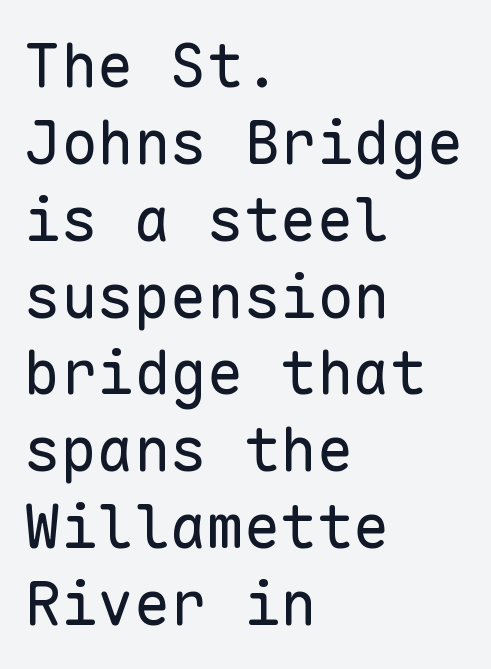
{"serif": "no", "italic": "no", "bold": "no", "weight": "regular", "width": "normal", "stroke_contrast": "low", "x_height": "medium", "monospaced": "yes", "underline": "no", "align": "left", "line_spacing": "normal", "line_spacing_ratio": 1.26, "letter_spacing": "normal", "letter_spacing_em": 0.0, "glyph_px": 61}
